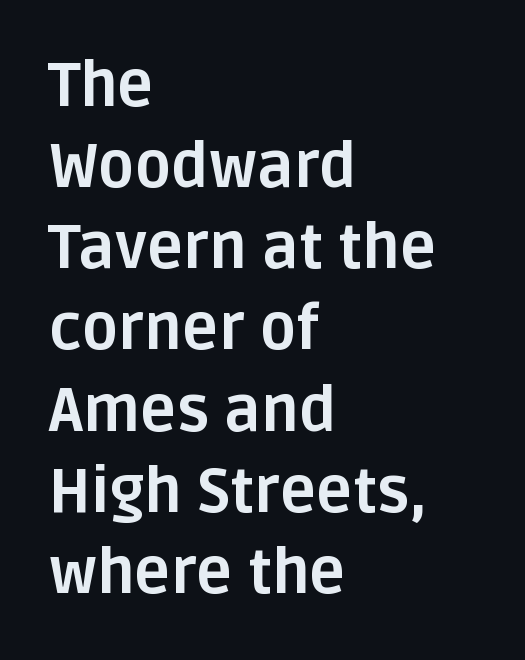
Q: Is the text bold? A: Yes.
Q: Is the text italic (slanted)? A: No, it is upright.
Q: Is the typeface a serif or a sans-serif typeface? A: Sans-serif.
Q: Is the text underlined? A: No.
Q: How is the paragraph aligned? A: Left-aligned.
Q: Is the spacing between letters normal or unusually wide? A: Normal.
Q: Is the spacing between lines tight, normal or loose? A: Normal.
Q: Width (condensed, normal, or wide)? A: Normal.
Q: Stroke contrast? A: Low.
Q: x-height? A: Large.
Q: Monospaced? A: No.
